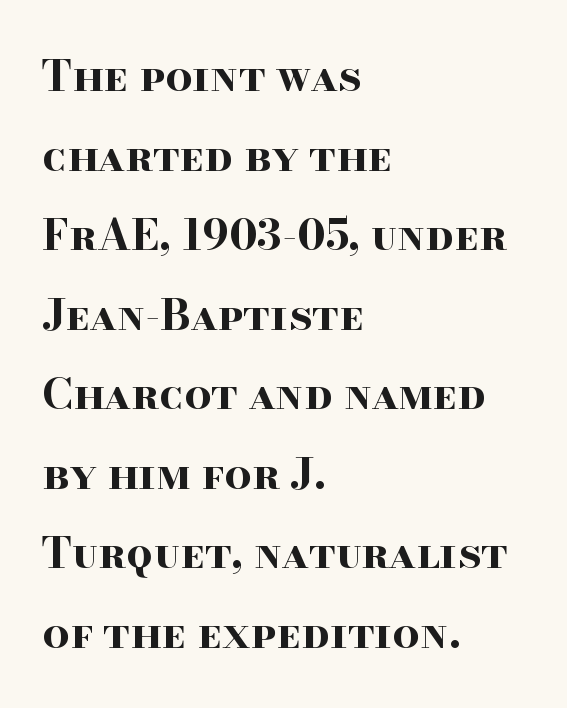
{"serif": "yes", "italic": "no", "bold": "yes", "weight": "bold", "width": "wide", "stroke_contrast": "high", "x_height": "small", "monospaced": "no", "underline": "no", "align": "left", "line_spacing_ratio": 1.85, "letter_spacing": "normal", "letter_spacing_em": 0.0, "glyph_px": 43}
